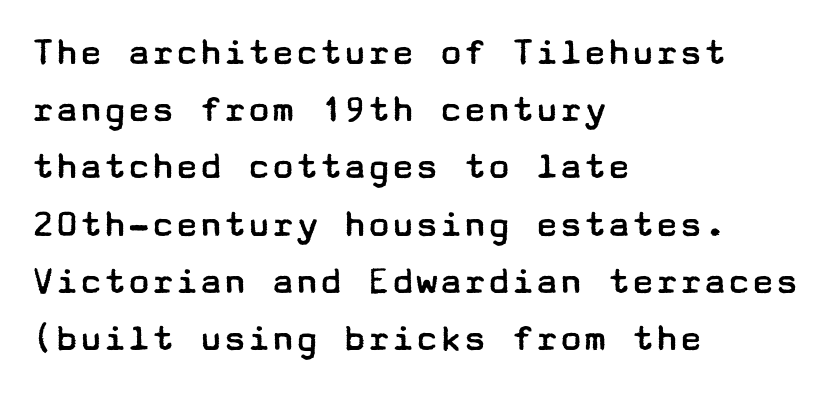
Q: Is the text bold? A: No.
Q: Is the text italic (slanted)? A: No, it is upright.
Q: Is the typeface a serif or a sans-serif typeface? A: Sans-serif.
Q: Is the text underlined? A: No.
Q: How is the paragraph aligned? A: Left-aligned.
Q: Is the spacing between letters normal or unusually wide? A: Normal.
Q: Is the spacing between lines tight, normal or loose? A: Normal.
Q: Width (condensed, normal, or wide)? A: Wide.
Q: Stroke contrast? A: Low.
Q: x-height? A: Medium.
